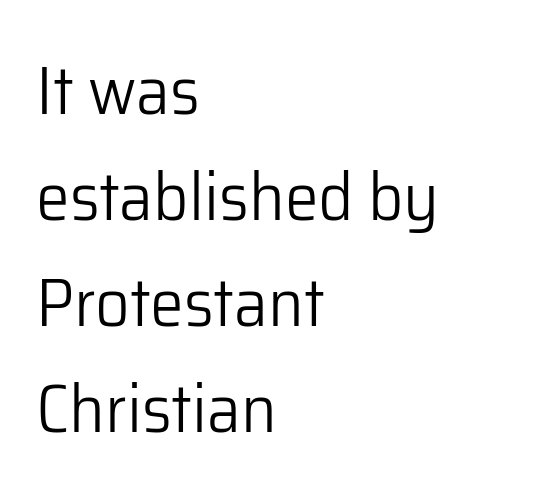
{"serif": "no", "italic": "no", "bold": "no", "weight": "light", "width": "normal", "stroke_contrast": "low", "x_height": "medium", "monospaced": "no", "underline": "no", "align": "left", "line_spacing": "normal", "line_spacing_ratio": 1.56, "letter_spacing": "normal", "letter_spacing_em": 0.0, "glyph_px": 68}
